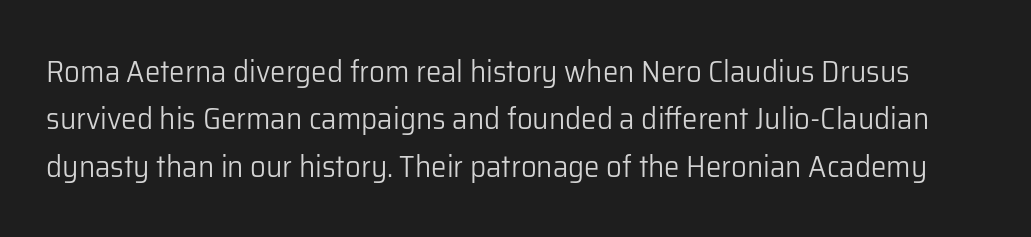
{"serif": "no", "italic": "no", "bold": "no", "weight": "light", "width": "normal", "stroke_contrast": "low", "x_height": "medium", "monospaced": "no", "underline": "no", "line_spacing": "normal", "line_spacing_ratio": 1.53, "letter_spacing": "normal", "letter_spacing_em": 0.0, "glyph_px": 31}
